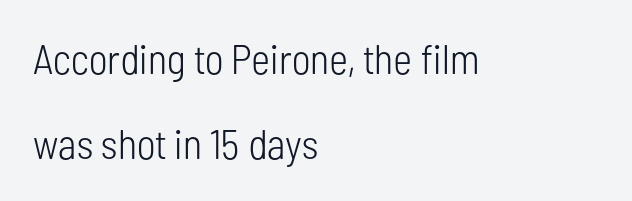
Q: Is the text bold? A: No.
Q: Is the text italic (slanted)? A: No, it is upright.
Q: Is the typeface a serif or a sans-serif typeface? A: Sans-serif.
Q: Is the text underlined? A: No.
Q: How is the paragraph aligned? A: Left-aligned.
Q: Is the spacing between letters normal or unusually wide? A: Normal.
Q: Is the spacing between lines tight, normal or loose? A: Loose.
Q: Width (condensed, normal, or wide)? A: Condensed.
Q: Stroke contrast? A: Low.
Q: x-height? A: Medium.
Q: Monospaced? A: No.
